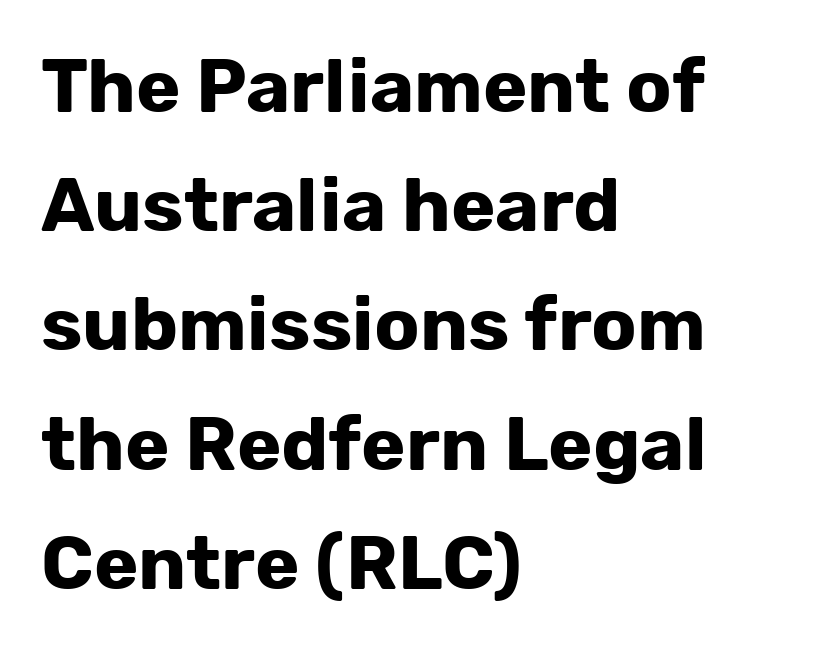
{"serif": "no", "italic": "no", "bold": "yes", "weight": "bold", "width": "normal", "stroke_contrast": "low", "x_height": "medium", "monospaced": "no", "underline": "no", "align": "left", "line_spacing": "normal", "line_spacing_ratio": 1.59, "letter_spacing": "normal", "letter_spacing_em": 0.0, "glyph_px": 75}
